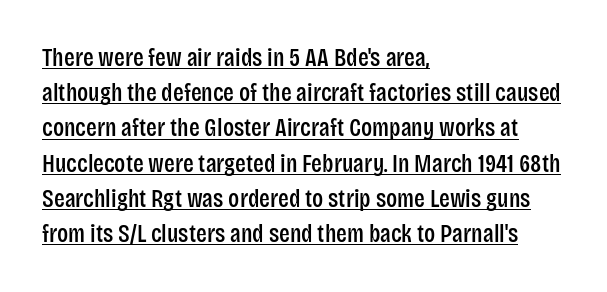
Between one letter and the next there's only the usual sliver of space. Regular leading. This sample uses an upright cut, with every glyph sitting square on the baseline. Reading down the block, your eye returns to a fixed left position each line.
